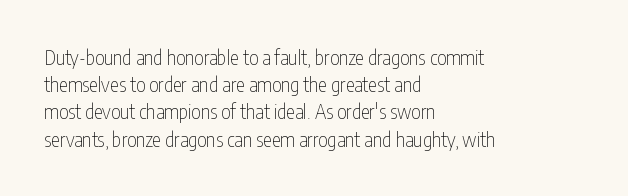
The text block is weighted toward the left margin, trailing off unevenly rightward. Summary of vertical rhythm: regular, with standard interline spacing. Spacing between characters is what you'd get straight out of the box. The letterforms sit at book weight or below.
